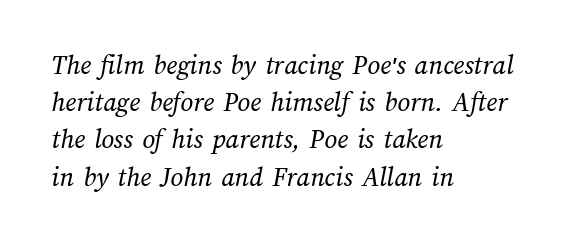
Tracking value appears to be zero — textbook default spacing. Interline gaps are of average width in this sample. Plain, unruled lines of type. Stems and bowls with no extra thickness — not bold. Think of a printed novel: that variable character pitch is what you see here. The lines are quadded left.
